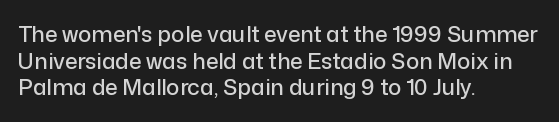
A student would call this left alignment; a typographer would say flush left, rag right. Nobody touched the tracking dial on this one. Tall strokes in this sample are plumb rather than angled. Descenders are the only things crossing below the line.
